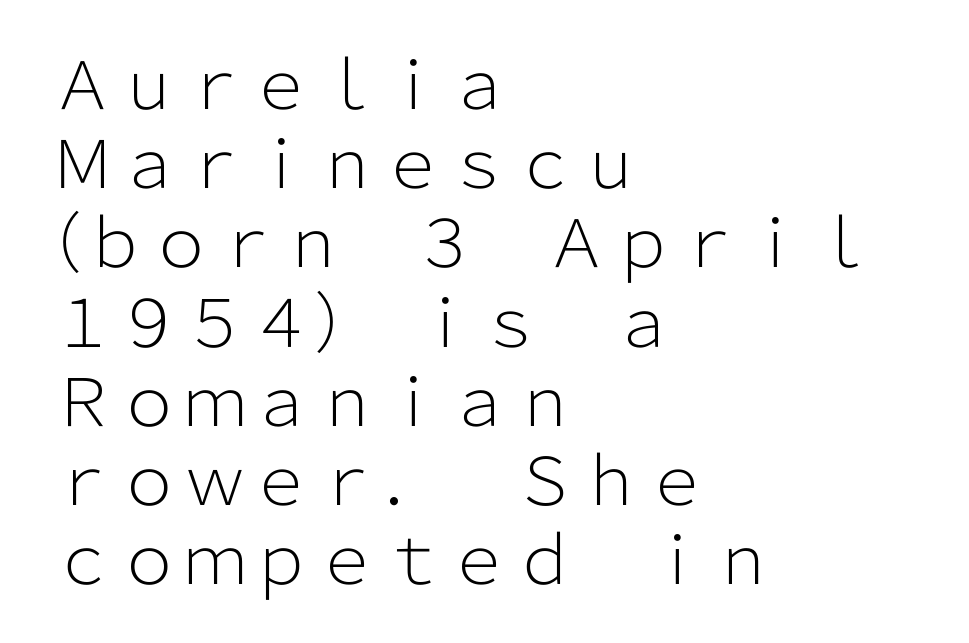
The image shows 66 px light sans-serif type, upright; set left-aligned, line spacing 1.2x, normal letter spacing, not underlined; low stroke contrast and a medium x-height.
